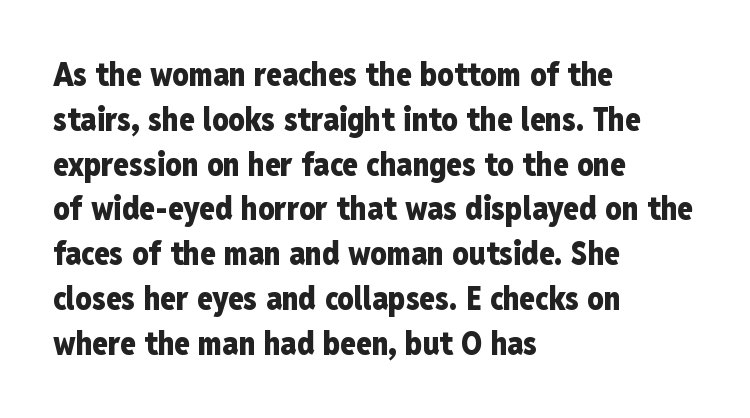
This sample uses an upright cut, with every glyph sitting square on the baseline. Regarding leading, the lines here are spaced in the standard way. Descenders are the only things crossing below the line. This rendering leaves character spacing at its baseline value. Serifs: no, the terminals of the letterforms are clean. The rendering uses natural spacing where letterforms have individual widths.
